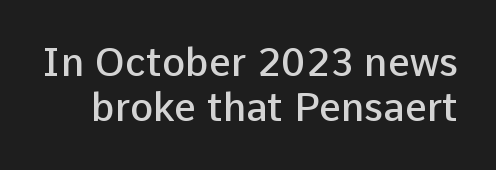
{"serif": "no", "italic": "no", "bold": "semi", "weight": "semibold", "width": "normal", "stroke_contrast": "low", "x_height": "medium", "monospaced": "no", "underline": "no", "line_spacing_ratio": 1.16, "letter_spacing": "normal", "letter_spacing_em": 0.0, "glyph_px": 39}
